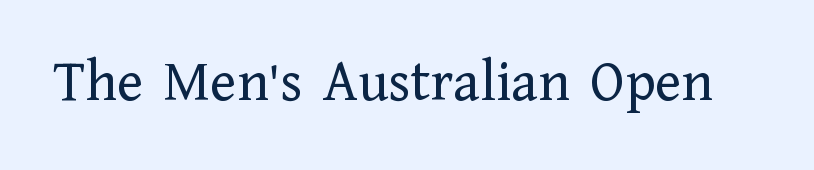
The image shows 60 px regular-weight serif type, upright; set normal letter spacing, not underlined; low stroke contrast and a medium x-height.
